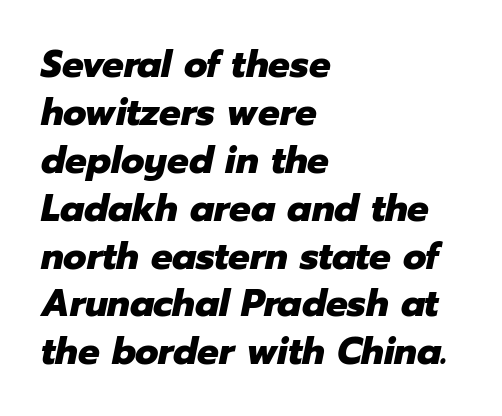
{"italic": "yes", "lean": "right", "slant_degrees": 12, "bold": "yes", "weight": "heavy", "width": "normal", "stroke_contrast": "low", "x_height": "medium", "monospaced": "no", "underline": "no", "align": "left", "line_spacing": "normal", "line_spacing_ratio": 1.26, "letter_spacing": "normal", "letter_spacing_em": 0.0, "glyph_px": 38}
